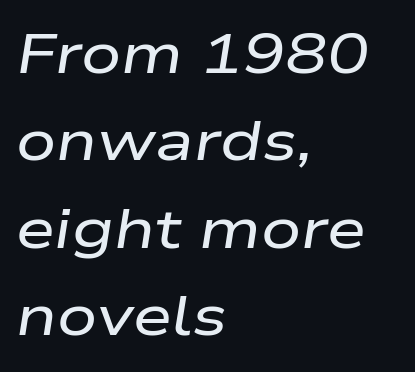
The lines are quadded left. The string is rendered with underlining switched off. The letters advance in unequal steps, a hallmark of proportional type. Inter-character spacing is left at the font's built-in metrics. This block has exactly the height ordinary leading produces.
